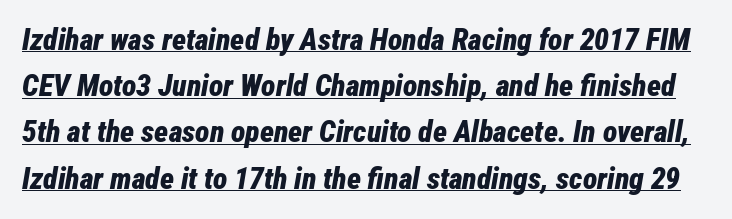
Check the space under the baseline: a stroke is drawn there. The letterforms sit shoulder to shoulder at normal distance. Varying glyph widths throughout — classic text-font behaviour. As a designer I'd log this as weight 700, bold. Is the type slanted? Yes — the strokes lean at a clear angle. Regular leading.
